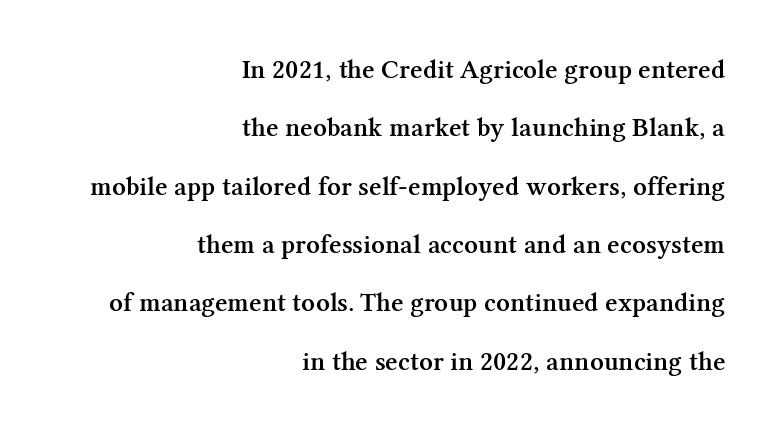
Q: Is the text bold? A: Semi-bold.
Q: Is the text italic (slanted)? A: No, it is upright.
Q: Is the text underlined? A: No.
Q: How is the paragraph aligned? A: Right-aligned.
Q: Is the spacing between letters normal or unusually wide? A: Normal.
Q: Is the spacing between lines tight, normal or loose? A: Loose.
